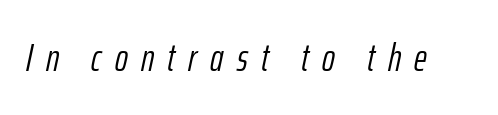
{"italic": "yes", "lean": "right", "slant_degrees": 12, "bold": "no", "weight": "light", "width": "condensed", "stroke_contrast": "low", "x_height": "medium", "monospaced": "no", "underline": "no", "letter_spacing": "wide", "letter_spacing_em": 0.34, "glyph_px": 39}
